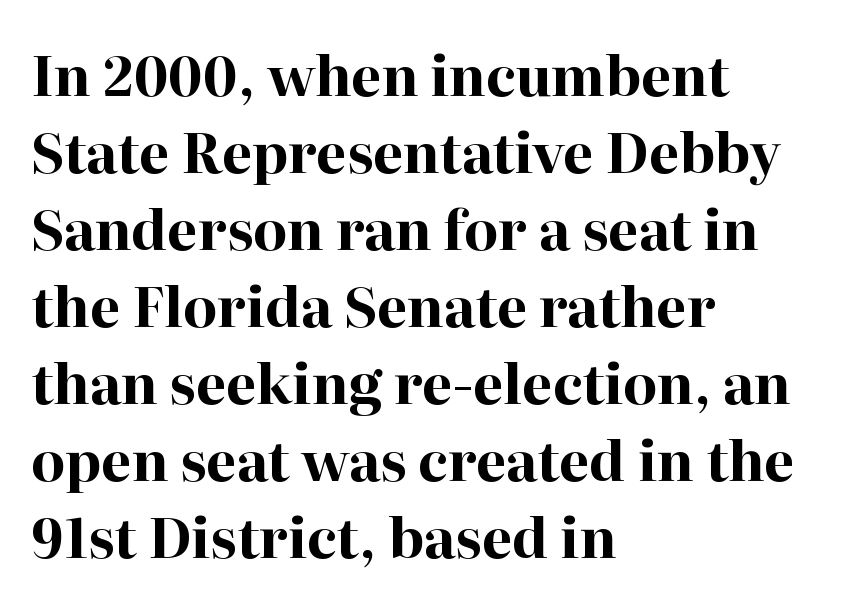
{"serif": "yes", "italic": "no", "bold": "yes", "weight": "bold", "width": "normal", "stroke_contrast": "high", "x_height": "medium", "monospaced": "no", "underline": "no", "align": "left", "line_spacing": "normal", "line_spacing_ratio": 1.4, "letter_spacing": "normal", "letter_spacing_em": 0.0, "glyph_px": 55}
